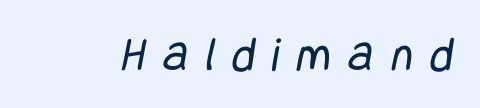
Vertical stems look standard width or narrower in stroke. Check under the words: just untouched page. The typeface chosen for these lines omits serifs. Letter spacing: wide.
